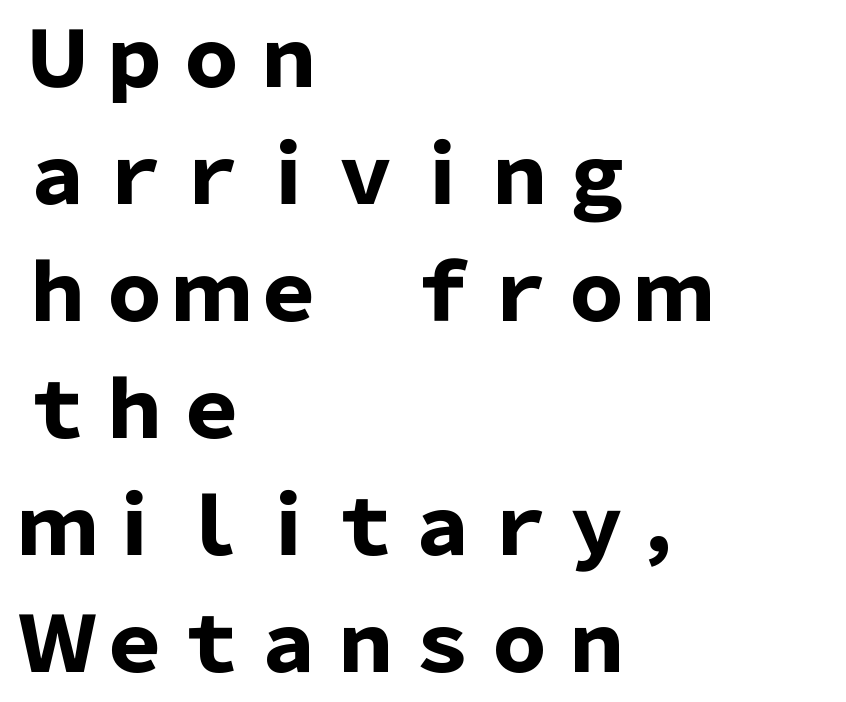
{"serif": "no", "italic": "no", "bold": "yes", "weight": "heavy", "width": "normal", "stroke_contrast": "low", "x_height": "medium", "monospaced": "no", "underline": "no", "align": "left", "line_spacing": "normal", "line_spacing_ratio": 1.52, "letter_spacing": "normal", "letter_spacing_em": 0.0, "glyph_px": 77}
